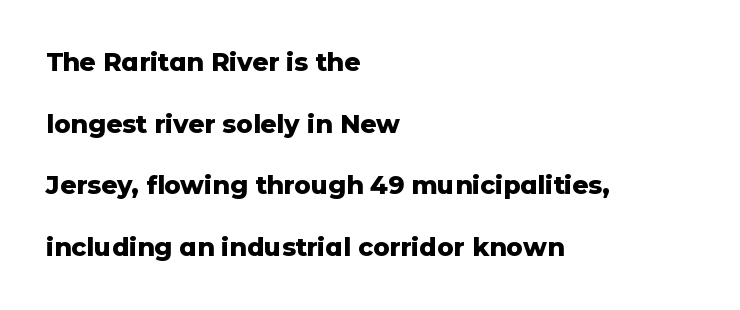
{"italic": "no", "bold": "yes", "underline": "no", "align": "left", "line_spacing": "loose", "line_spacing_ratio": 2.47, "letter_spacing": "normal", "letter_spacing_em": 0.0, "glyph_px": 25}
